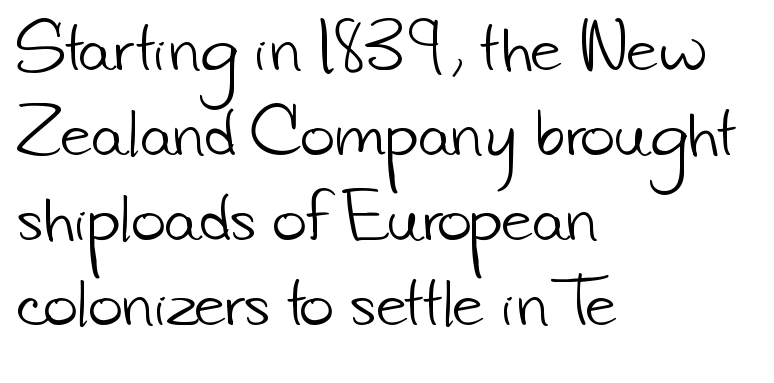
These lines are rendered in a variable-pitch font. Leading matches the norm, producing a regular column. Typeset ragged right — the left edge is the straight one. Nobody touched the tracking dial on this one.
